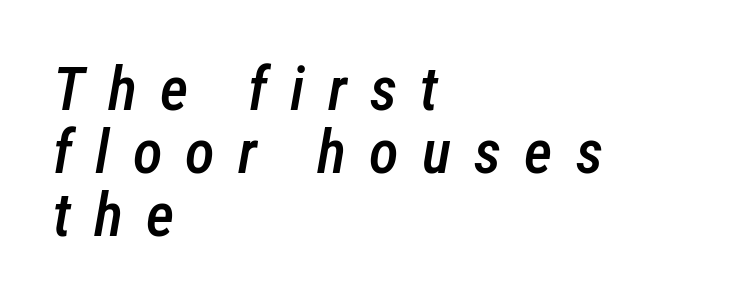
Letter spacing: wide. How would I describe the line gaps? Narrow and economical. These lines are set flush left with a ragged right edge. These lines carry some extra weight — a demibold, not a full bold. Yep, that's italic — everything's leaning. Rule under the text: the space is simply empty.
